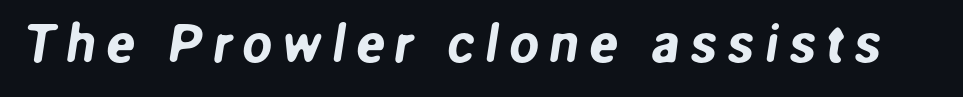
Q: Is the typeface a serif or a sans-serif typeface? A: Sans-serif.
Q: Is the text underlined? A: No.
Q: Width (condensed, normal, or wide)? A: Normal.
Q: Stroke contrast? A: Low.
Q: x-height? A: Medium.
Q: Monospaced? A: No.
